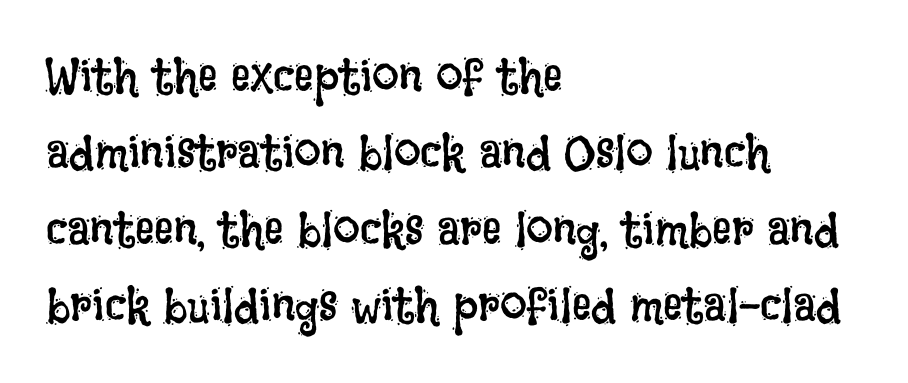
{"italic": "no", "bold": "no", "weight": "regular", "width": "condensed", "stroke_contrast": "low", "x_height": "large", "monospaced": "no", "underline": "no", "align": "left", "line_spacing": "normal", "line_spacing_ratio": 1.59, "letter_spacing": "normal", "letter_spacing_em": 0.0, "glyph_px": 48}
